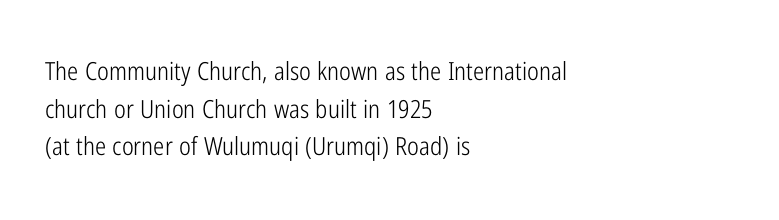
The face used here is rendered with its standard letterfit. Just letters on the line, the space beneath them empty. Caption: face not bold, strokes unweighted. Line spacing here is normal.
